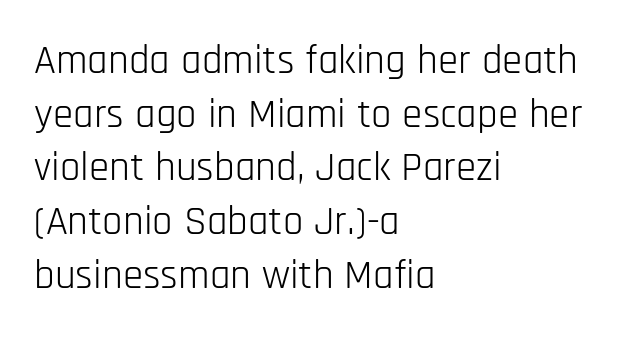
Stroke terminals: plain, sans-serif. Only glyphs here, with clear space below each row. Summary of vertical rhythm: regular, with standard interline spacing. Character widths vary here, with narrow letters taking less room than wide ones. The font's upright variant was chosen for this text. The lines in this sample share a left origin and differ only in where they stop.
